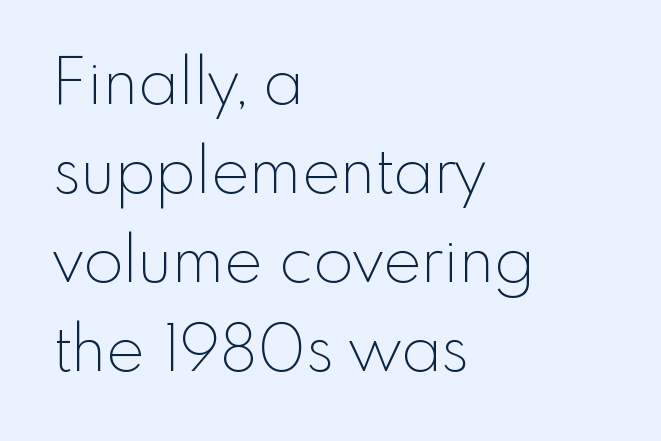
{"serif": "no", "italic": "no", "bold": "no", "weight": "thin", "width": "normal", "x_height": "small", "monospaced": "no", "underline": "no", "align": "left", "line_spacing": "normal", "line_spacing_ratio": 1.37, "letter_spacing": "normal", "letter_spacing_em": 0.0, "glyph_px": 65}
